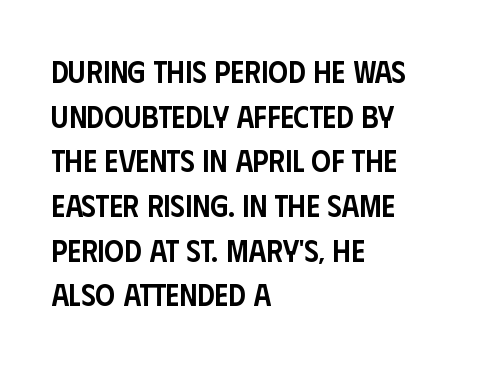
Q: Is the text bold? A: Semi-bold.
Q: Is the text italic (slanted)? A: No, it is upright.
Q: Is the typeface a serif or a sans-serif typeface? A: Sans-serif.
Q: Is the text underlined? A: No.
Q: How is the paragraph aligned? A: Left-aligned.
Q: Is the spacing between letters normal or unusually wide? A: Normal.
Q: Is the spacing between lines tight, normal or loose? A: Normal.
Q: Width (condensed, normal, or wide)? A: Condensed.
Q: Stroke contrast? A: Low.
Q: x-height? A: Large.
Q: Monospaced? A: No.
